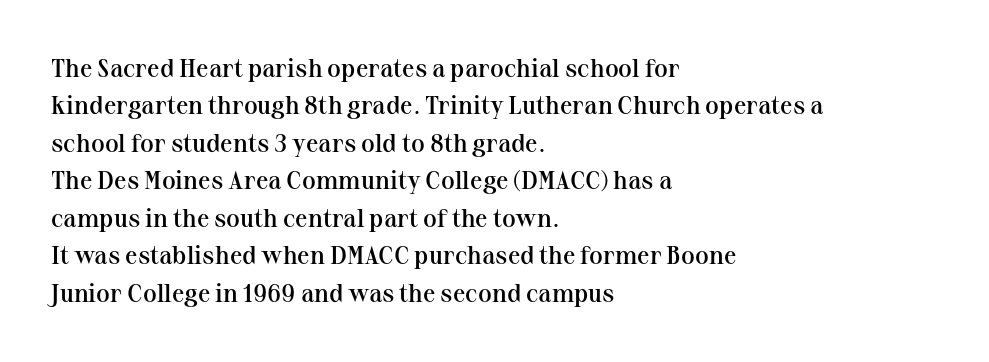
The image shows 25 px text type, upright; set left-aligned, normal line spacing (1.5x), normal letter spacing, not underlined.
